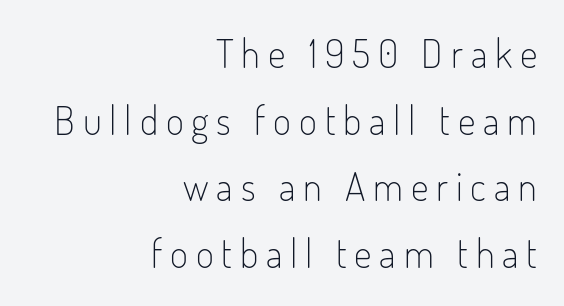
Look at the tracking — it's clearly loosened, letters drifting apart. Grotesque or geometric, the face here clearly has no serifs. When letters stand straight like this, we call the style roman or upright. Note the varied advance widths — an 'i' is clearly narrower than an 'm'.
